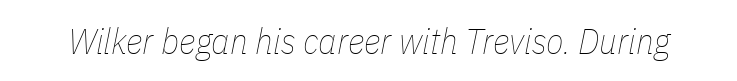
Character widths vary here, with narrow letters taking less room than wide ones. There's an unmistakable incline to the writing here. The gaps between neighbouring characters are ordinary and unremarkable. The strokes are not fattened; the text isn't bold. Glance below the letters and you will spot only blank space.
